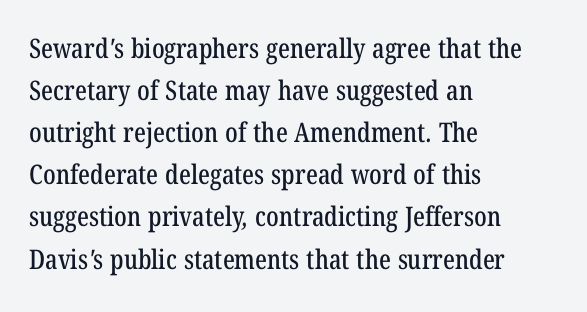
The image shows 27 px text type; set left-aligned, normal line spacing (1.56x), normal letter spacing, not underlined.
